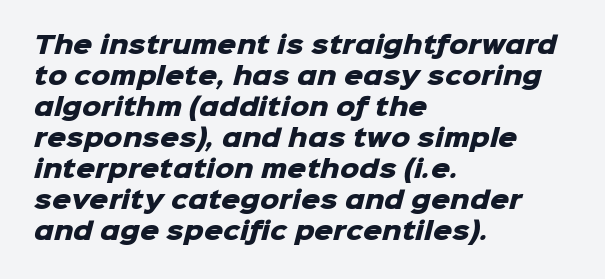
Q: Is the text bold? A: Yes.
Q: Is the text underlined? A: No.
Q: How is the paragraph aligned? A: Left-aligned.
Q: Is the spacing between letters normal or unusually wide? A: Normal.
Q: Is the spacing between lines tight, normal or loose? A: Normal.
